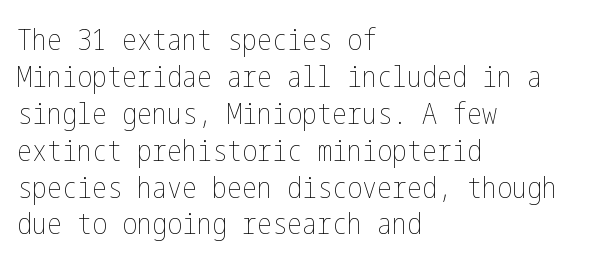
The image shows 30 px thin, condensed type, upright; set left-aligned, line spacing 1.23x, normal letter spacing, not underlined; low stroke contrast and a medium x-height.
